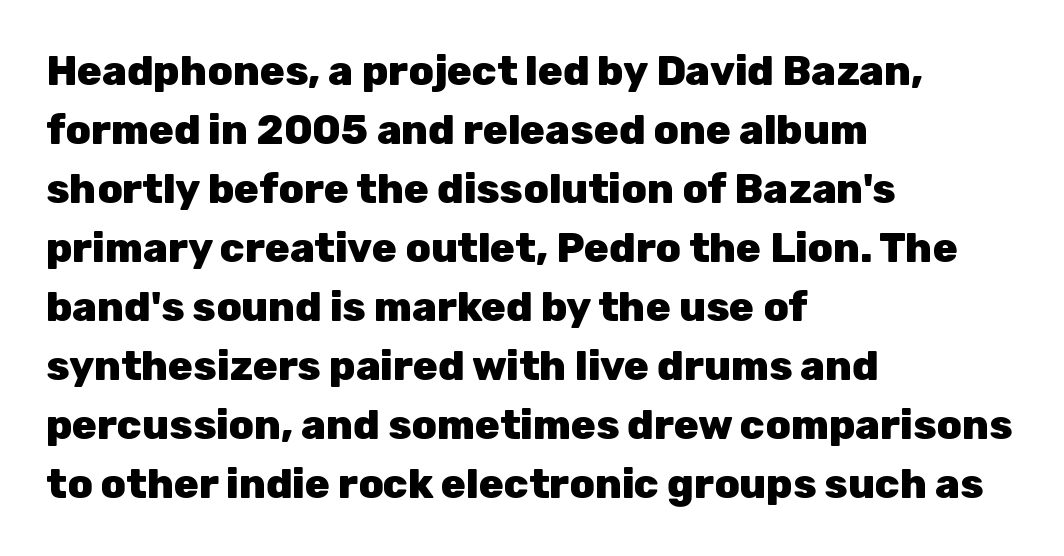
The lines in this sample share a left origin and differ only in where they stop. This sample uses an upright cut, with every glyph sitting square on the baseline. The leading is moderate, giving the passage an even texture. The face used here has the dense, thick strokes of a bold. This rendering features lettering with no underline.
